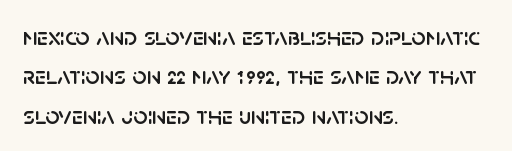
{"italic": "no", "underline": "no", "align": "left", "line_spacing": "normal", "line_spacing_ratio": 1.58, "letter_spacing": "normal", "letter_spacing_em": 0.0, "glyph_px": 25}
